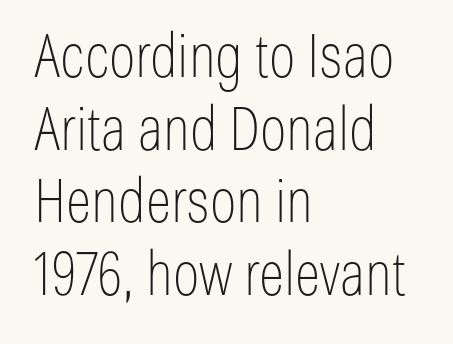
A typesetter would call this proportional, since set widths differ per character. Is the letter spacing exaggerated? No — it looks like the ordinary default. All the whitespace from short lines collects on the right. When letters stand straight like this, we call the style roman or upright. Serifs: no, the terminals of the letterforms are clean. The gap between lines stays unmarked.
